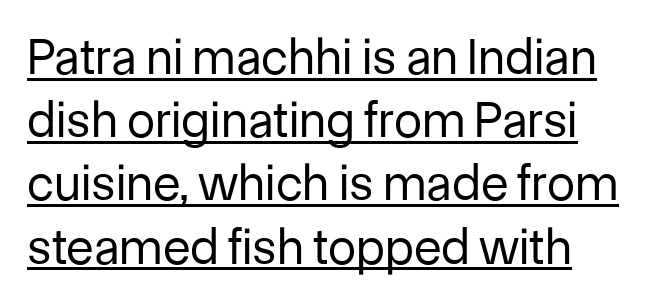
Q: Is the text bold? A: No.
Q: Is the text italic (slanted)? A: No, it is upright.
Q: Is the typeface a serif or a sans-serif typeface? A: Sans-serif.
Q: Is the text underlined? A: Yes.
Q: How is the paragraph aligned? A: Left-aligned.
Q: Is the spacing between letters normal or unusually wide? A: Normal.
Q: Width (condensed, normal, or wide)? A: Normal.
Q: Stroke contrast? A: Low.
Q: x-height? A: Medium.
Q: Monospaced? A: No.
